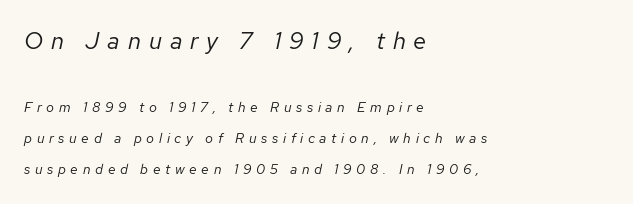
{"italic": "yes", "lean": "right", "slant_degrees": 12, "bold": "no", "underline": "no", "align": "left", "line_spacing": "loose", "line_spacing_ratio": 2.23, "letter_spacing": "wide", "letter_spacing_em": 0.33, "larger_block": "first", "size_ratio": 1.71, "glyph_px": 24}
